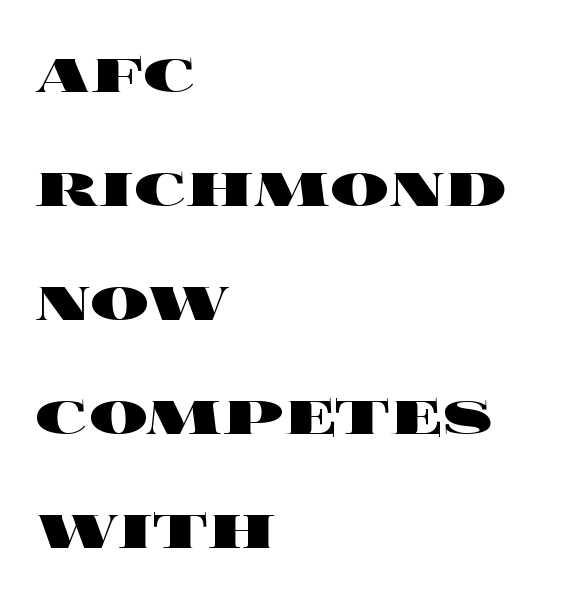
The image shows 73 px heavy, wide type, upright; set left-aligned, normal line spacing (1.56x), normal letter spacing, not underlined; a large x-height.
